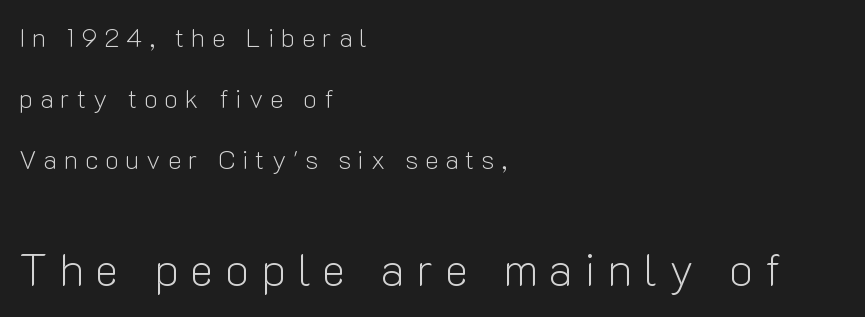
The image shows 45 px light sans-serif type, upright; set left-aligned, loose line spacing (2.34x), unusually wide letter spacing (+0.26 em), not underlined; the second (bottom) block is 1.73x larger; low stroke contrast and a medium x-height.
